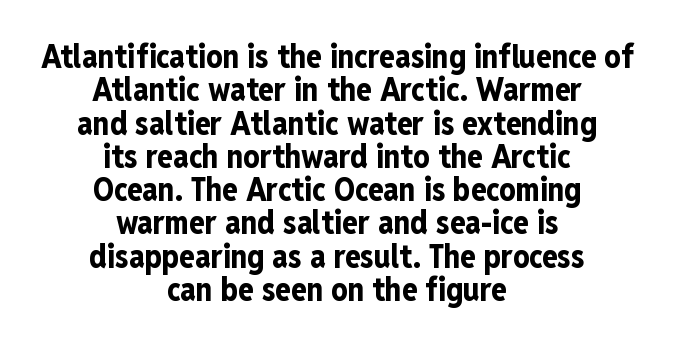
Q: Is the text bold? A: Yes.
Q: Is the text italic (slanted)? A: No, it is upright.
Q: Is the typeface a serif or a sans-serif typeface? A: Sans-serif.
Q: Is the text underlined? A: No.
Q: How is the paragraph aligned? A: Centered.
Q: Is the spacing between letters normal or unusually wide? A: Normal.
Q: Is the spacing between lines tight, normal or loose? A: Tight.
Q: Width (condensed, normal, or wide)? A: Condensed.
Q: Stroke contrast? A: Low.
Q: x-height? A: Medium.
Q: Monospaced? A: No.
